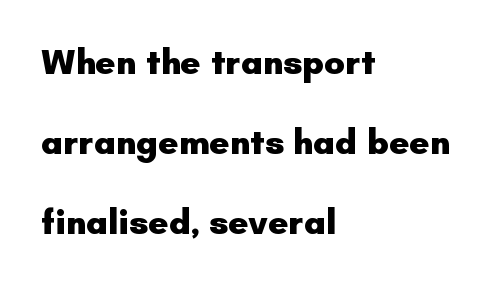
The typesetting leans heavy: a genuine bold. Each row of text sits above clean, open space. Is this a fixed-width face? No — the glyphs have proportional, varying widths. Unlike a traditional serif, this face leaves its strokes unadorned.
